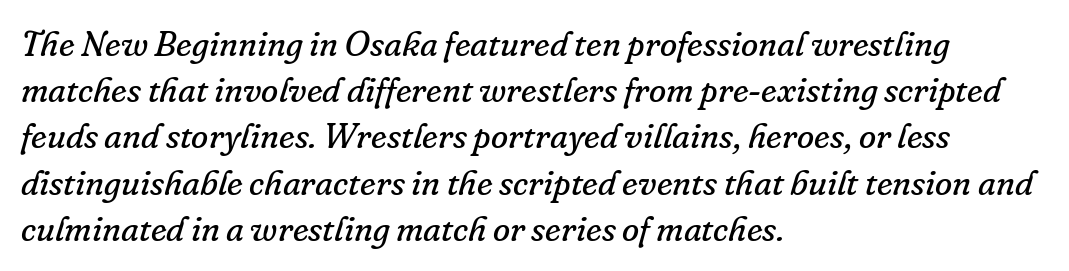
The image shows 35 px regular-weight serif type, italic (leaning right); set left-aligned, normal line spacing (1.32x), normal letter spacing, not underlined; low stroke contrast and a small x-height.
